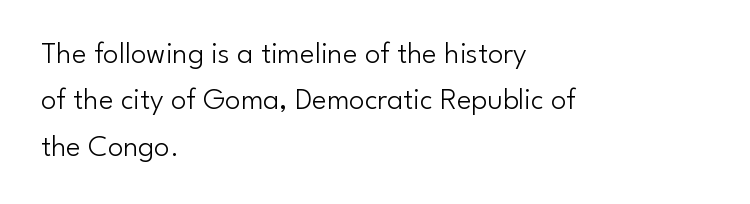
The image shows 31 px light sans-serif type, upright; set left-aligned, normal line spacing (1.5x), normal letter spacing, not underlined; low stroke contrast and a small x-height.
